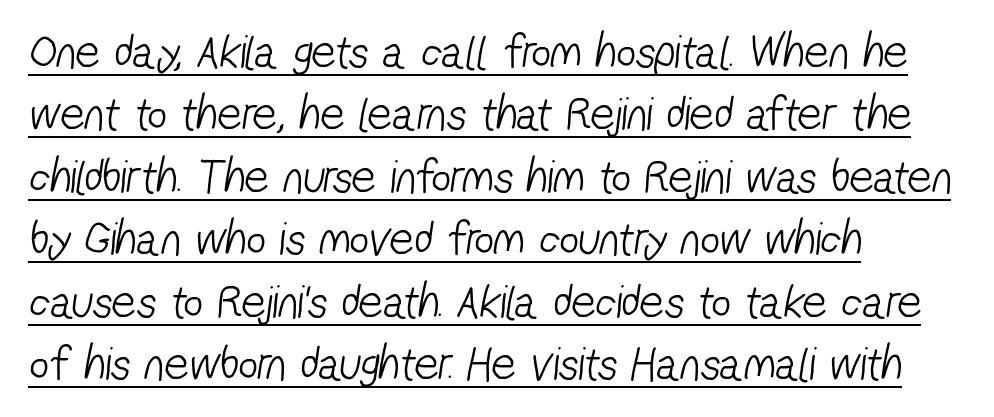
{"serif": "no", "bold": "no", "weight": "light", "width": "condensed", "stroke_contrast": "low", "x_height": "medium", "monospaced": "no", "underline": "yes", "align": "left", "line_spacing": "normal", "line_spacing_ratio": 1.3, "letter_spacing": "normal", "letter_spacing_em": 0.0, "glyph_px": 48}
